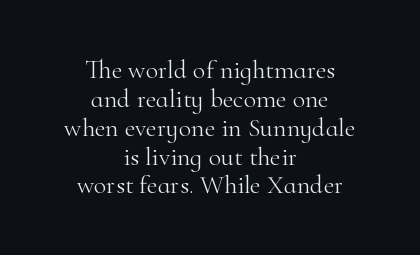
A light-to-regular cut is what we see here. The letterforms sit shoulder to shoulder at normal distance. Italic? Not at all — the glyphs are vertical. Successive baselines arrive quickly, one right under another.
